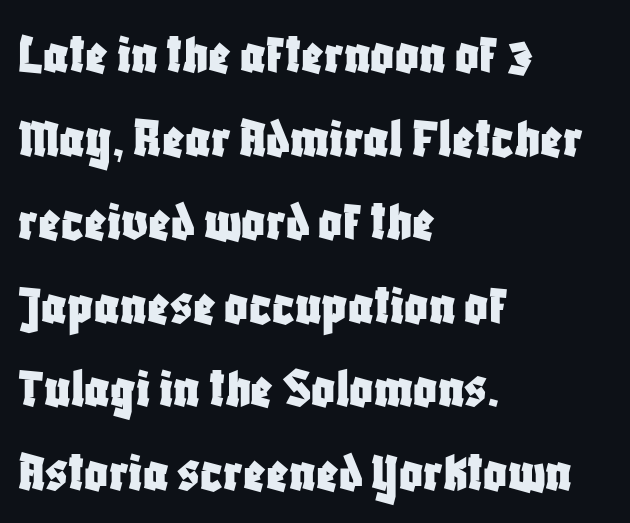
{"serif": "no", "italic": "no", "width": "condensed", "stroke_contrast": "low", "x_height": "large", "monospaced": "no", "underline": "no", "align": "left", "line_spacing": "normal", "line_spacing_ratio": 1.44, "letter_spacing": "normal", "letter_spacing_em": 0.0, "glyph_px": 58}
